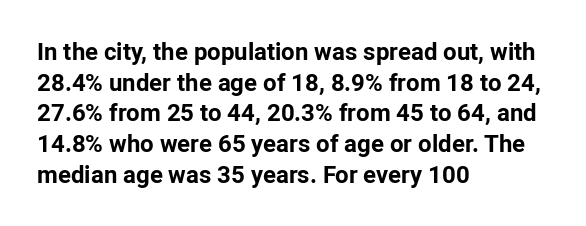
{"italic": "no", "bold": "yes", "underline": "no", "align": "left", "line_spacing": "normal", "line_spacing_ratio": 1.28, "letter_spacing": "normal", "letter_spacing_em": 0.0, "glyph_px": 24}
